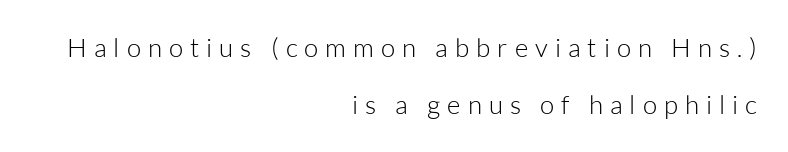
The image shows 26 px text type, upright; set right-aligned, loose line spacing (2.21x), unusually wide letter spacing (+0.27 em), not underlined.
